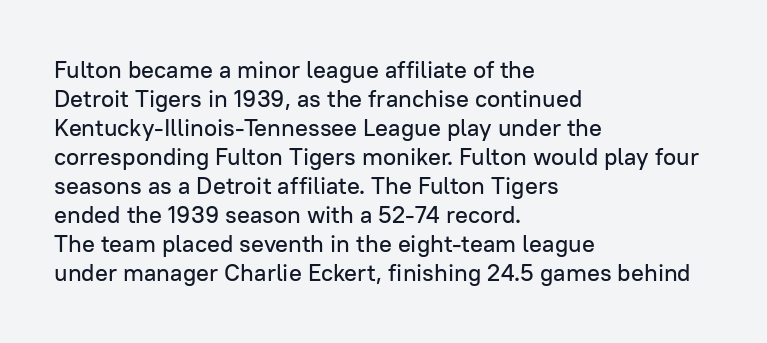
The area under the type is left untouched. Is the block centered? No — it sits flush against the left margin. Default kerning and tracking; the words read as compact shapes. Is there any slant? The stems are plumb.
